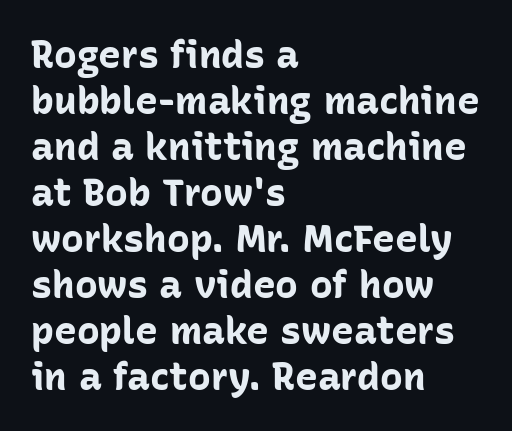
Short note: letters normally spaced. The rendering uses natural spacing where letterforms have individual widths. This sample uses an upright cut, with every glyph sitting square on the baseline. All the whitespace from short lines collects on the right.
